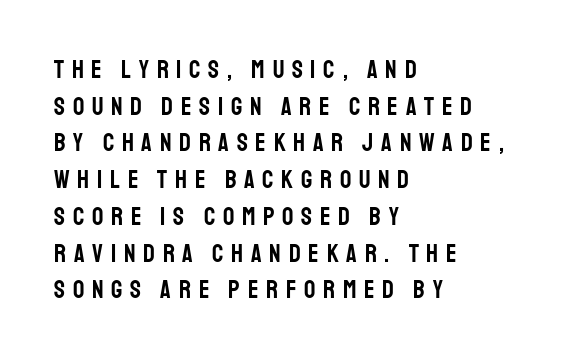
{"italic": "no", "underline": "no", "align": "left", "line_spacing": "normal", "line_spacing_ratio": 1.47, "letter_spacing": "wide", "letter_spacing_em": 0.31, "glyph_px": 25}
